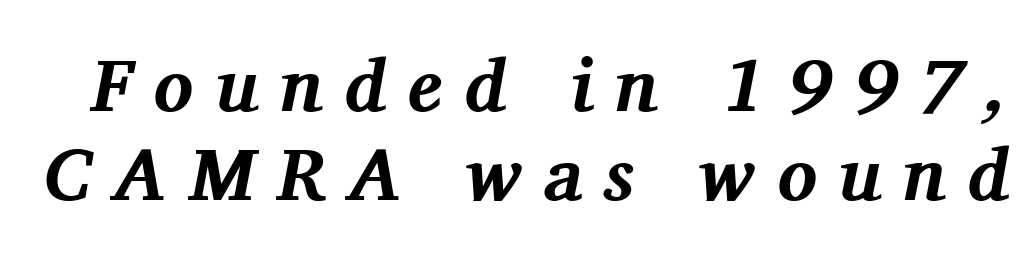
The image shows 74 px bold serif type, italic (leaning right); set line spacing 1.2x, unusually wide letter spacing (+0.29 em), not underlined; medium stroke contrast and a medium x-height.
